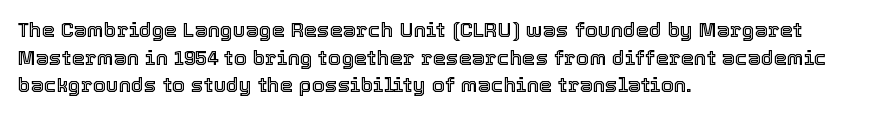
{"italic": "no", "underline": "no", "align": "left", "line_spacing": "normal", "line_spacing_ratio": 1.31, "letter_spacing": "normal", "letter_spacing_em": 0.0, "glyph_px": 21}
